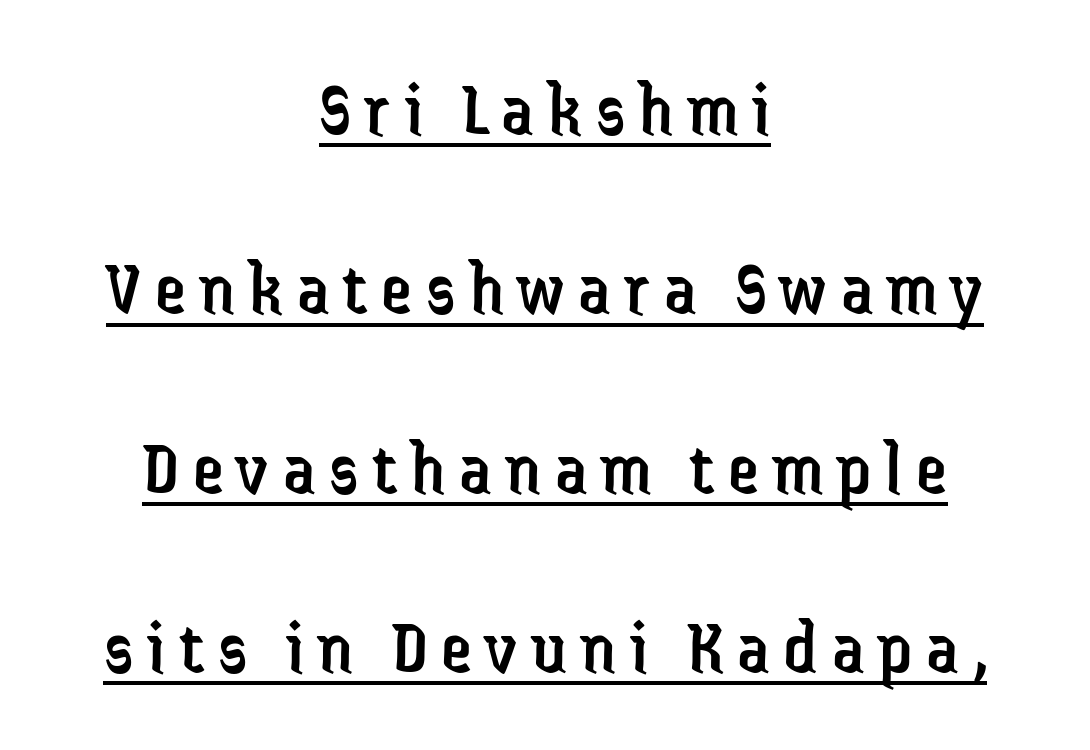
The image shows 78 px regular-weight, condensed sans-serif type, upright; set centered, loose line spacing (2.3x), underlined; low stroke contrast and a medium x-height.
